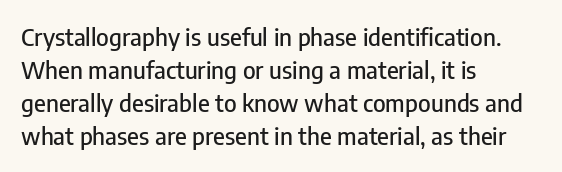
The type sits square on the baseline with zero lean. Students, observe: this is what conventionally led text looks like. Notice how the passage keeps a crisp vertical edge on the left only. Lines of text with bare space underneath.
